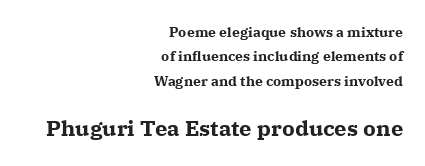
Q: Is the text bold? A: Yes.
Q: Is the text italic (slanted)? A: No, it is upright.
Q: Is the text underlined? A: No.
Q: How is the paragraph aligned? A: Right-aligned.
Q: Is the spacing between letters normal or unusually wide? A: Normal.
Q: Which block of text is set in a larger size, the first (top) or the second (bottom)? A: The second (bottom) one.
